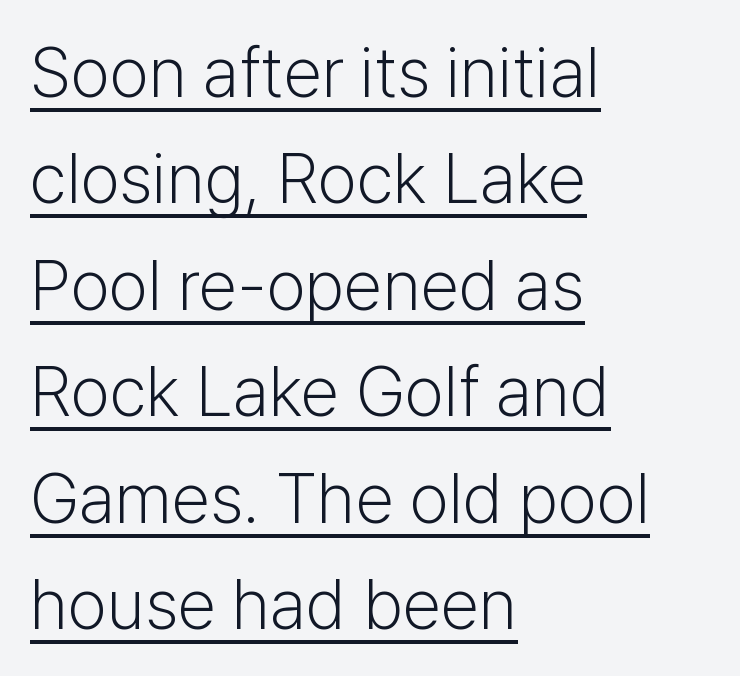
The image shows 70 px light sans-serif type, upright; set left-aligned, normal line spacing (1.52x), normal letter spacing, underlined; low stroke contrast and a medium x-height.
